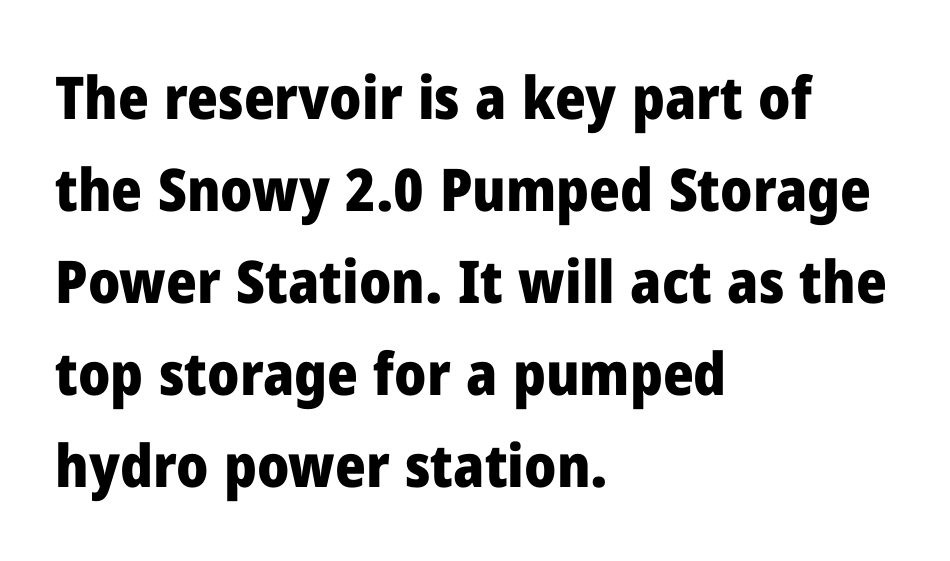
Summary of weight: heavy, a full bold. The rendering keeps characters at their native spacing. It's the straight-up-and-down kind of type. Descender tails drop into unmarked territory. Reading down the column, the eye jumps a familiar distance to each next line.
